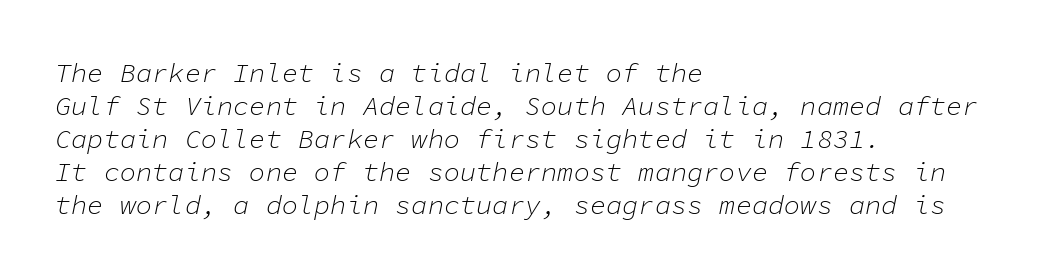
{"italic": "yes", "lean": "right", "slant_degrees": 11, "bold": "no", "underline": "no", "align": "left", "line_spacing_ratio": 1.22, "letter_spacing": "normal", "letter_spacing_em": 0.0, "glyph_px": 27}
